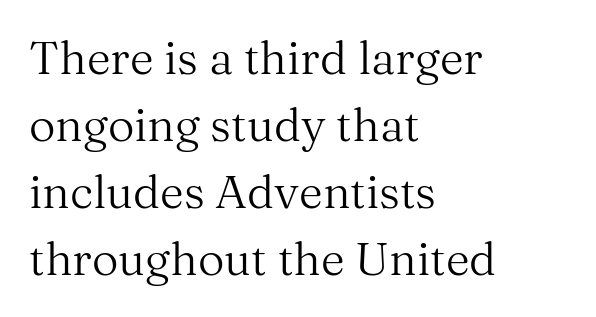
Q: Is the text bold? A: No.
Q: Is the text italic (slanted)? A: No, it is upright.
Q: Is the typeface a serif or a sans-serif typeface? A: Serif.
Q: Is the text underlined? A: No.
Q: How is the paragraph aligned? A: Left-aligned.
Q: Is the spacing between letters normal or unusually wide? A: Normal.
Q: Is the spacing between lines tight, normal or loose? A: Normal.
Q: Width (condensed, normal, or wide)? A: Normal.
Q: Stroke contrast? A: Medium.
Q: x-height? A: Medium.
Q: Monospaced? A: No.
